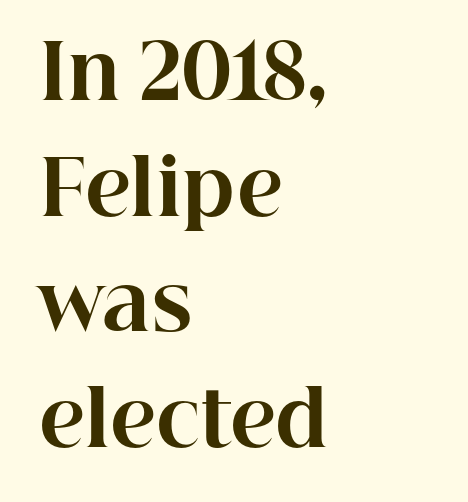
{"serif": "yes", "italic": "no", "bold": "yes", "weight": "bold", "width": "normal", "stroke_contrast": "high", "x_height": "medium", "monospaced": "no", "underline": "no", "align": "left", "line_spacing": "normal", "line_spacing_ratio": 1.52, "letter_spacing": "normal", "letter_spacing_em": 0.0, "glyph_px": 76}
